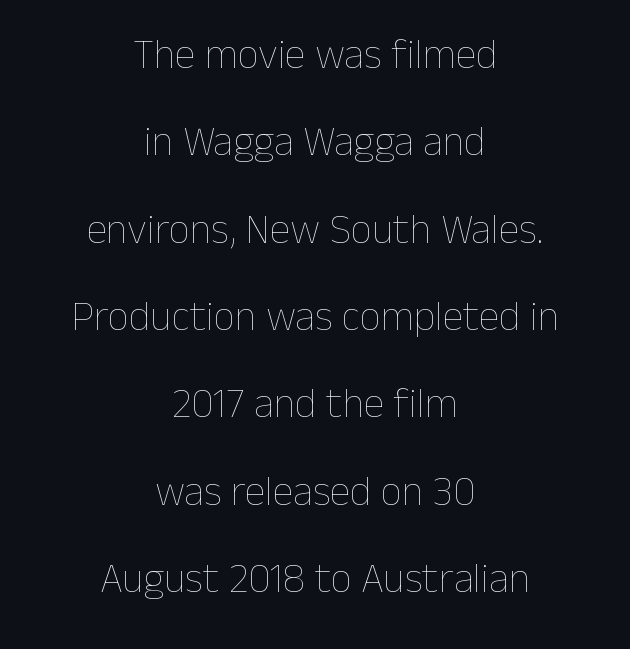
Q: Is the text bold? A: No.
Q: Is the text italic (slanted)? A: No, it is upright.
Q: Is the text underlined? A: No.
Q: How is the paragraph aligned? A: Centered.
Q: Is the spacing between letters normal or unusually wide? A: Normal.
Q: Is the spacing between lines tight, normal or loose? A: Loose.
Q: Width (condensed, normal, or wide)? A: Normal.
Q: Stroke contrast? A: Low.
Q: x-height? A: Medium.
Q: Monospaced? A: No.
